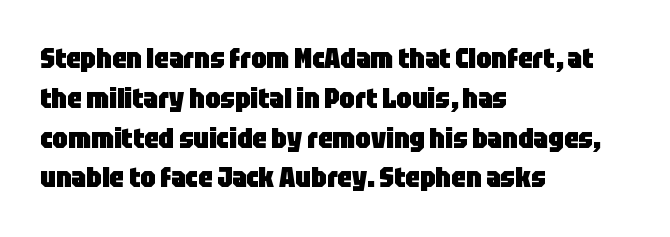
The image shows 28 px heavy, condensed sans-serif type, upright; set left-aligned, normal line spacing (1.42x), normal letter spacing, not underlined; low stroke contrast and a large x-height.
